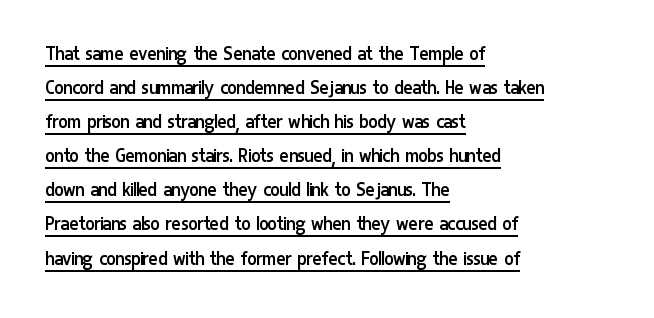
{"italic": "no", "bold": "no", "underline": "yes", "align": "left", "line_spacing": "normal", "line_spacing_ratio": 1.55, "letter_spacing": "normal", "letter_spacing_em": 0.0, "glyph_px": 22}
